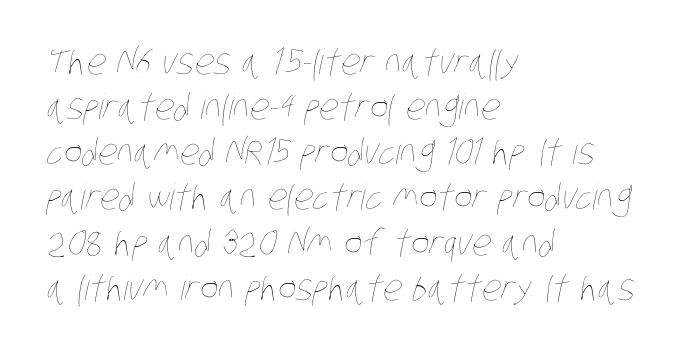
The image shows 35 px thin, condensed type; set left-aligned, normal line spacing (1.29x), normal letter spacing, not underlined; low stroke contrast and a large x-height.
